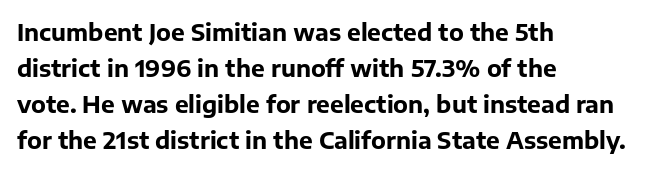
{"italic": "no", "bold": "yes", "underline": "no", "align": "left", "line_spacing": "normal", "line_spacing_ratio": 1.56, "letter_spacing": "normal", "letter_spacing_em": 0.0, "glyph_px": 23}
